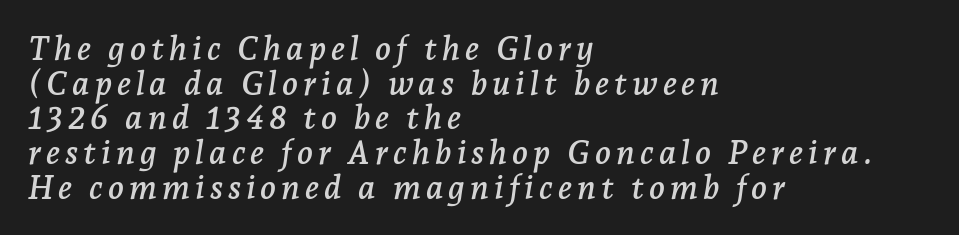
Teacher's note: observe the even left margin — that is flush-left alignment. The letters carry serifs — small finishing strokes at the ends of their stems. The letters advance in unequal steps, a hallmark of proportional type. These lines were composed using italics. Just letters on the line, the space beneath them empty. Reading down the column, the eye jumps only a short way to each next line.
